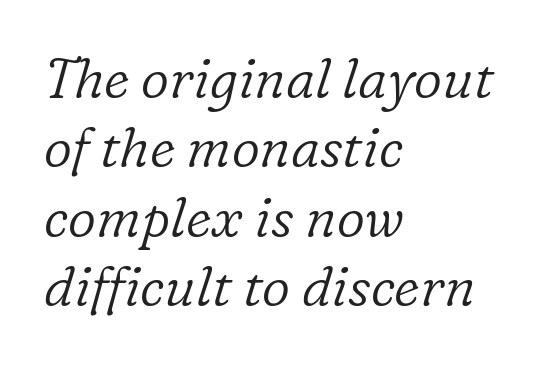
{"serif": "yes", "italic": "yes", "lean": "right", "slant_degrees": 16, "bold": "no", "weight": "light", "width": "normal", "stroke_contrast": "low", "x_height": "medium", "monospaced": "no", "underline": "no", "align": "left", "line_spacing": "normal", "line_spacing_ratio": 1.26, "letter_spacing": "normal", "letter_spacing_em": 0.0, "glyph_px": 55}
